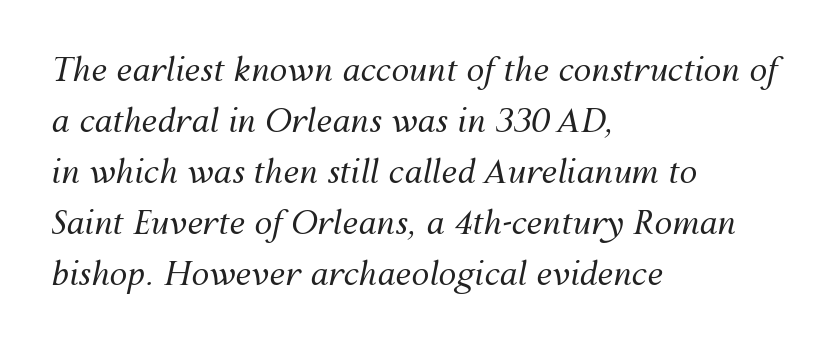
{"italic": "yes", "lean": "right", "slant_degrees": 12, "bold": "no", "weight": "regular", "width": "normal", "stroke_contrast": "medium", "x_height": "medium", "monospaced": "no", "underline": "no", "align": "left", "line_spacing": "normal", "line_spacing_ratio": 1.59, "letter_spacing": "normal", "letter_spacing_em": 0.0, "glyph_px": 32}
